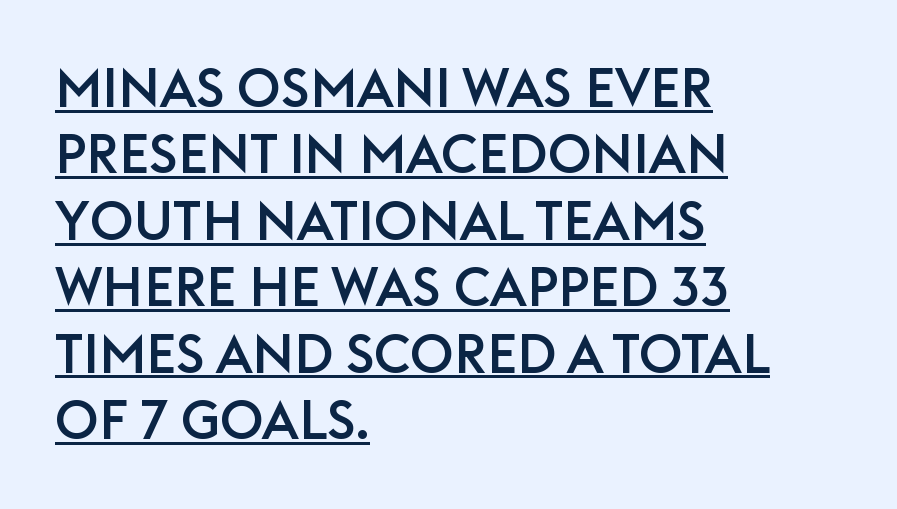
The image shows 54 px sans-serif type, upright; set left-aligned, line spacing 1.23x, normal letter spacing, underlined; low stroke contrast and a large x-height.
